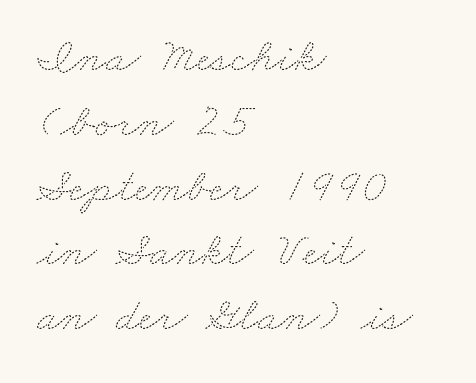
{"bold": "no", "weight": "thin", "width": "wide", "stroke_contrast": "medium", "x_height": "small", "monospaced": "no", "underline": "no", "align": "left", "line_spacing": "normal", "line_spacing_ratio": 1.35, "letter_spacing": "normal", "letter_spacing_em": 0.0, "glyph_px": 48}
